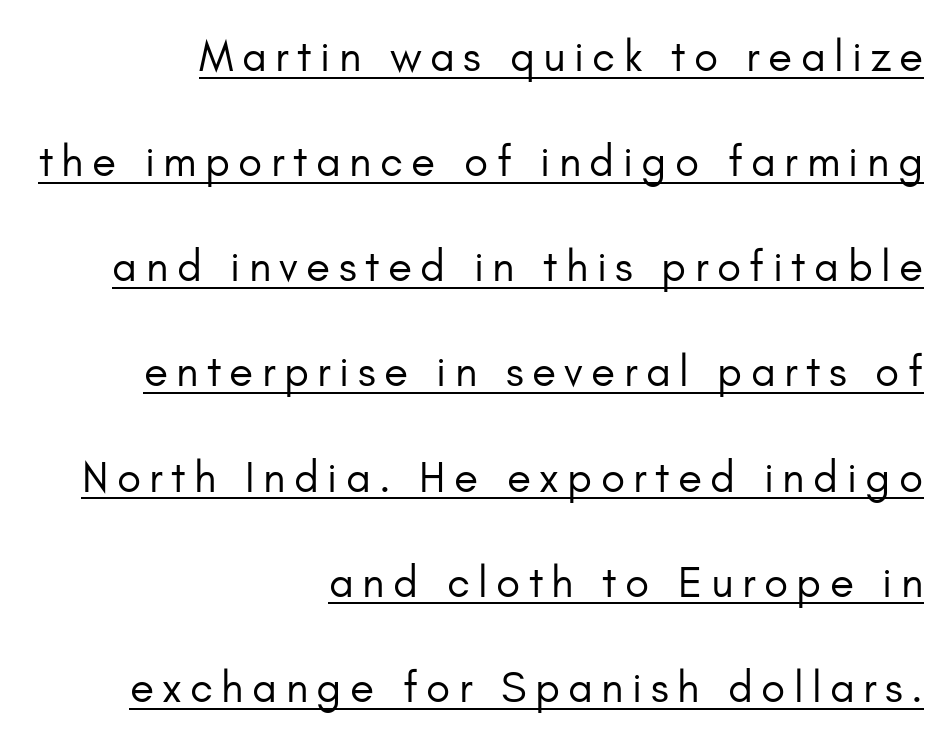
The image shows 44 px regular-weight sans-serif type, upright; set right-aligned, loose line spacing (2.39x), underlined; low stroke contrast and a small x-height.
